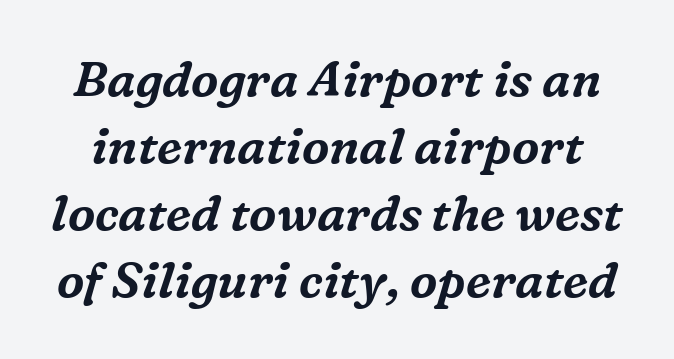
Q: Is the text italic (slanted)? A: Yes, it leans right by about 16 degrees.
Q: Is the typeface a serif or a sans-serif typeface? A: Serif.
Q: Is the text underlined? A: No.
Q: Is the spacing between letters normal or unusually wide? A: Normal.
Q: Is the spacing between lines tight, normal or loose? A: Normal.
Q: Width (condensed, normal, or wide)? A: Normal.
Q: Stroke contrast? A: Medium.
Q: x-height? A: Medium.
Q: Monospaced? A: No.
